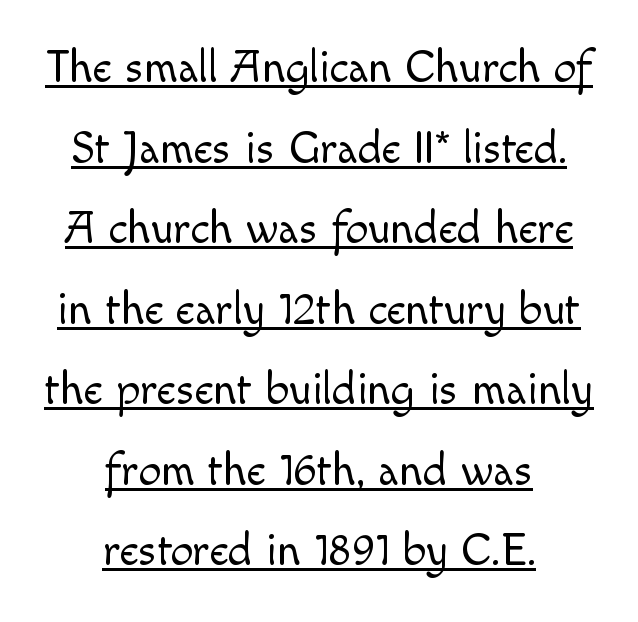
{"serif": "no", "italic": "no", "bold": "no", "weight": "light", "width": "normal", "x_height": "small", "monospaced": "no", "underline": "yes", "align": "center", "line_spacing_ratio": 1.79, "letter_spacing": "normal", "letter_spacing_em": 0.0, "glyph_px": 45}
